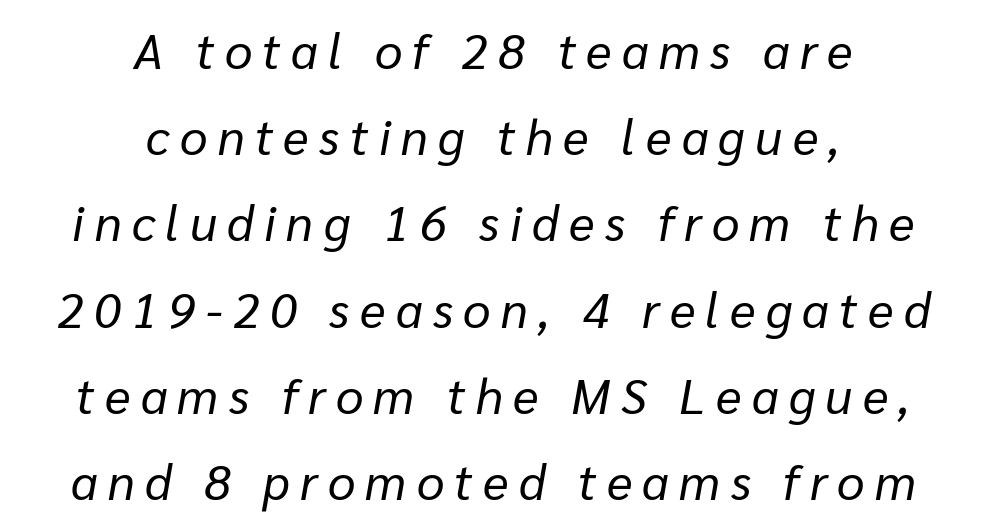
The typesetting does not lean heavy: it is not bold. Compared with typical body copy, the letter spacing here is much looser. A student would call this center alignment; a typographer would say set centered. Check under the words: just untouched page.
